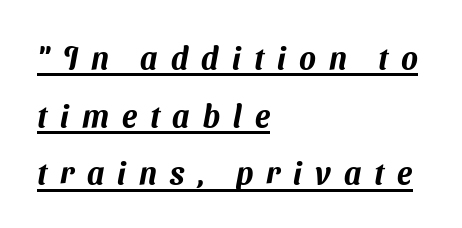
The image shows 31 px sans-serif type; set left-aligned, line spacing 1.86x, unusually wide letter spacing (+0.42 em), underlined; medium stroke contrast and a medium x-height.
